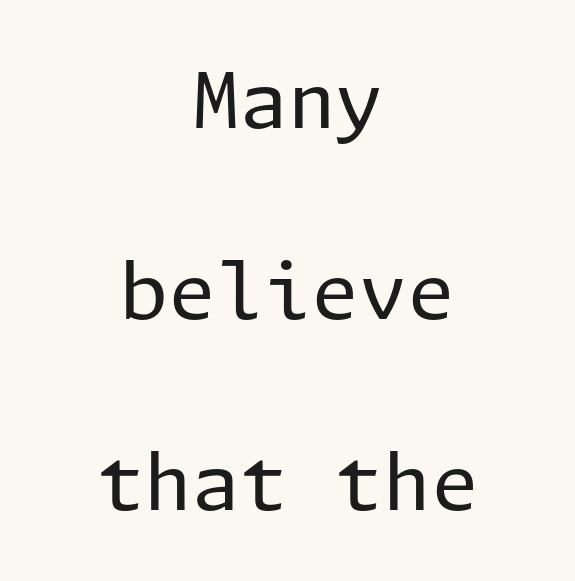
Letterform terminals end flat and unadorned throughout the passage. The space beneath each line is pristine and unruled. This rendering leaves character spacing at its baseline value. No chunkiness to these letters — they're not bold.
